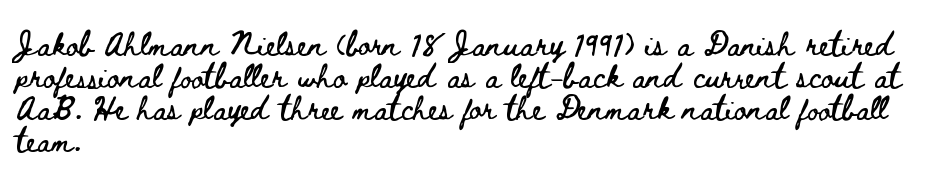
The image shows 24 px text type; set left-aligned, normal line spacing (1.33x), normal letter spacing, not underlined.
